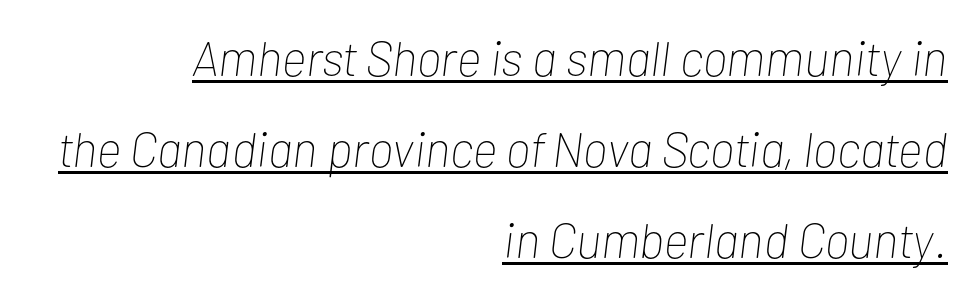
The image shows 49 px thin, condensed type, italic (leaning right); set right-aligned, line spacing 1.86x, normal letter spacing, underlined; low stroke contrast and a medium x-height.
